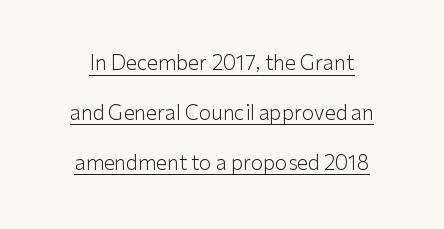
Every character sits straight up, as roman type does. Visually the block forms a symmetrical silhouette, jagged on both flanks. Unbolded letterforms with no extra heft. Regarding leading, the lines here are spaced well apart. Decoration check: the copy is underlined.
